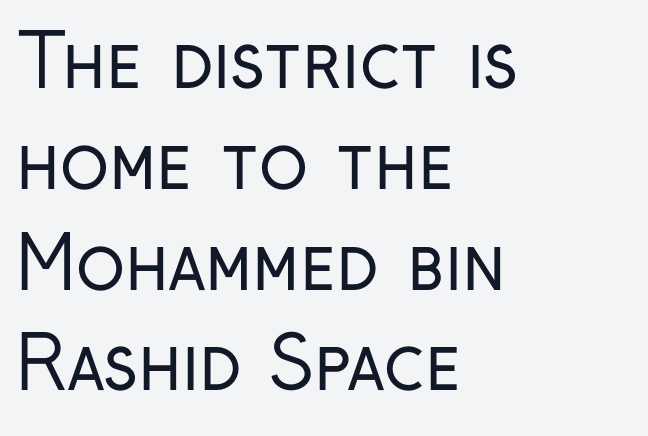
Q: Is the text bold? A: No.
Q: Is the text italic (slanted)? A: No, it is upright.
Q: Is the typeface a serif or a sans-serif typeface? A: Sans-serif.
Q: Is the text underlined? A: No.
Q: How is the paragraph aligned? A: Left-aligned.
Q: Is the spacing between letters normal or unusually wide? A: Normal.
Q: Is the spacing between lines tight, normal or loose? A: Normal.
Q: Width (condensed, normal, or wide)? A: Condensed.
Q: Stroke contrast? A: Low.
Q: x-height? A: Medium.
Q: Monospaced? A: No.
